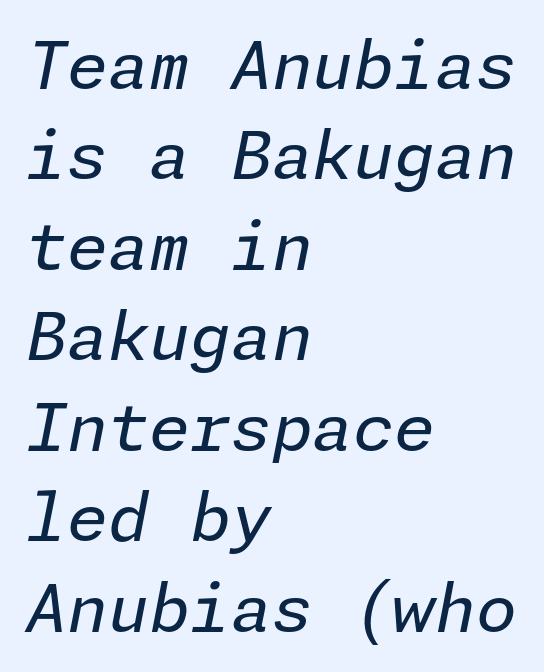
The leading is moderate, giving the passage an even texture. Does the copy run flush right? No — it runs flush left. The specimen omits any rule beneath the text block's lines. Posture: slanted. A light-to-regular cut is what we see here. Does extra space separate the letters? No, they use regular spacing.
